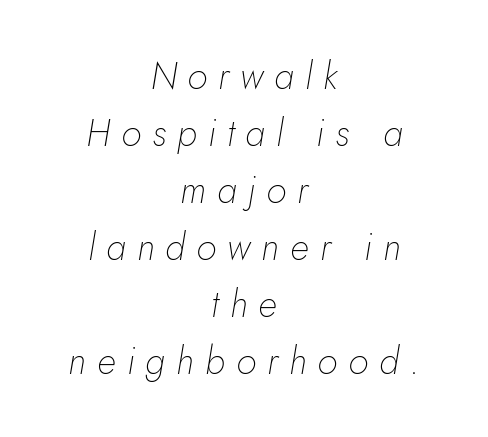
Q: Is the text bold? A: No.
Q: Is the text italic (slanted)? A: Yes, it leans right by about 5 degrees.
Q: Is the text underlined? A: No.
Q: How is the paragraph aligned? A: Centered.
Q: Is the spacing between letters normal or unusually wide? A: Unusually wide.
Q: Is the spacing between lines tight, normal or loose? A: Normal.
Q: Width (condensed, normal, or wide)? A: Normal.
Q: Stroke contrast? A: Low.
Q: x-height? A: Small.
Q: Monospaced? A: No.
